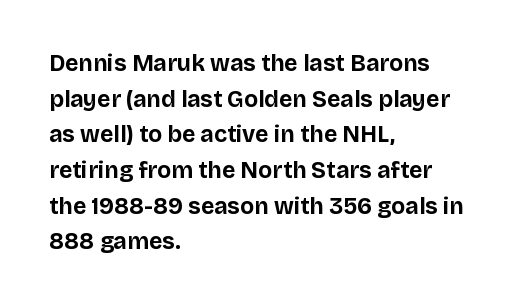
Is the block centered? No — it sits flush against the left margin. A full-strength bold gives these letters their thick strokes. The zone under the glyphs is completely vacant. This sample uses an upright cut, with every glyph sitting square on the baseline. The passage shown has conventional tracking throughout. The line-height multiplier appears to be the usual default.
